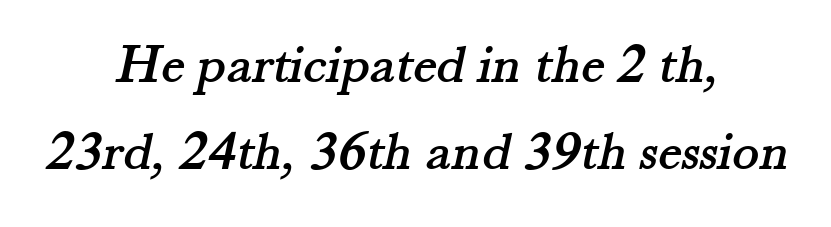
Bare-footed words on every line. In terms of letterform style, serifs are clearly present. The compositor balanced each line on the midline. Is the letter spacing exaggerated? No — it looks like the ordinary default. Proportional: the letters do not fall into vertical columns.
